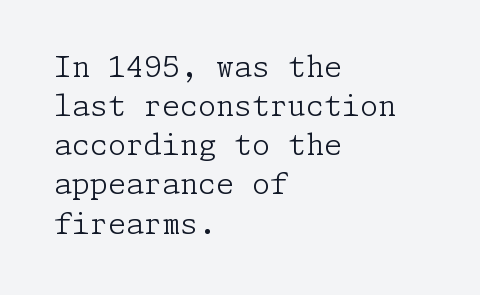
The image shows 29 px light serif type, upright; set left-aligned, normal line spacing (1.35x), normal letter spacing, not underlined; low stroke contrast and a medium x-height.
